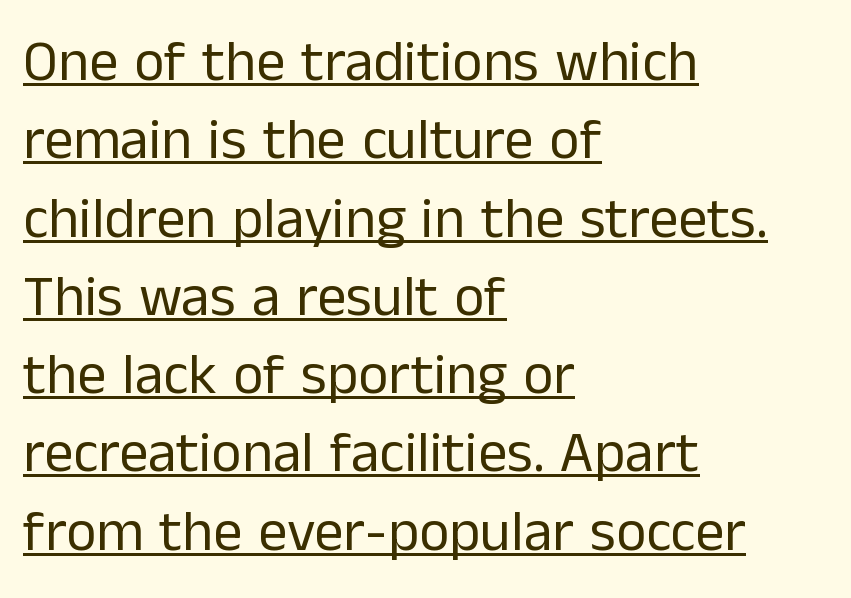
{"serif": "no", "italic": "no", "bold": "no", "weight": "regular", "width": "normal", "stroke_contrast": "low", "x_height": "medium", "monospaced": "no", "underline": "yes", "align": "left", "line_spacing": "normal", "line_spacing_ratio": 1.35, "letter_spacing": "normal", "letter_spacing_em": 0.0, "glyph_px": 58}
